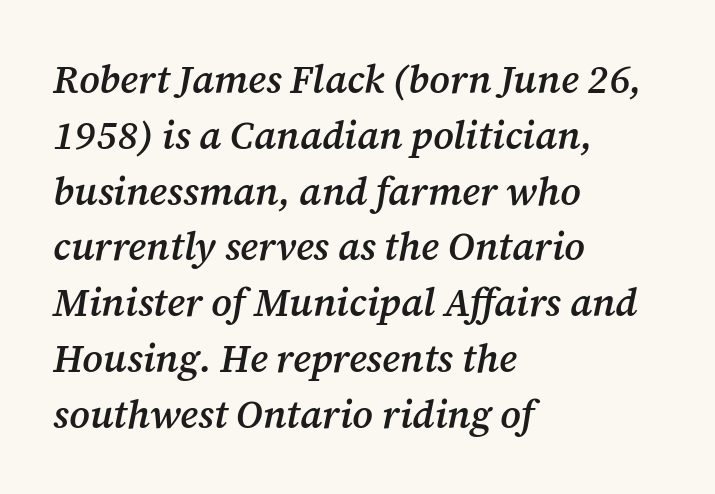
The text carries the slant typical of an italic or oblique font. Underline: absent. Here the designer chose a conventional face with non-uniform glyph widths. A semibold gives these letters moderate extra thickness, short of bold.
